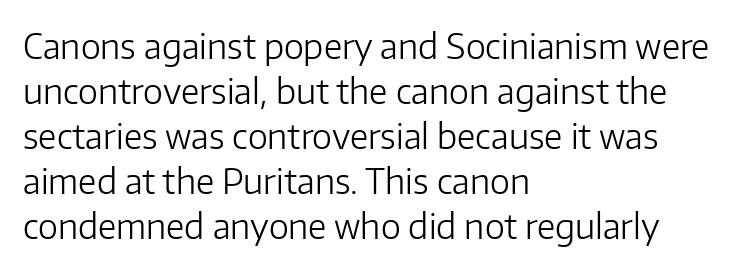
{"serif": "no", "italic": "no", "bold": "no", "weight": "light", "width": "normal", "stroke_contrast": "low", "x_height": "medium", "monospaced": "no", "underline": "no", "align": "left", "line_spacing": "normal", "line_spacing_ratio": 1.32, "letter_spacing": "normal", "letter_spacing_em": 0.0, "glyph_px": 34}
